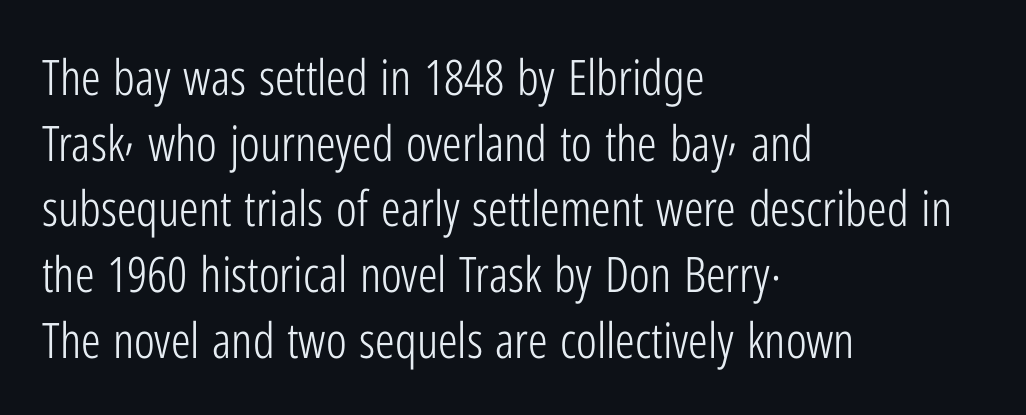
{"serif": "no", "italic": "no", "bold": "no", "weight": "light", "width": "condensed", "stroke_contrast": "low", "x_height": "medium", "monospaced": "no", "underline": "no", "align": "left", "line_spacing": "normal", "line_spacing_ratio": 1.34, "letter_spacing": "normal", "letter_spacing_em": 0.0, "glyph_px": 49}
